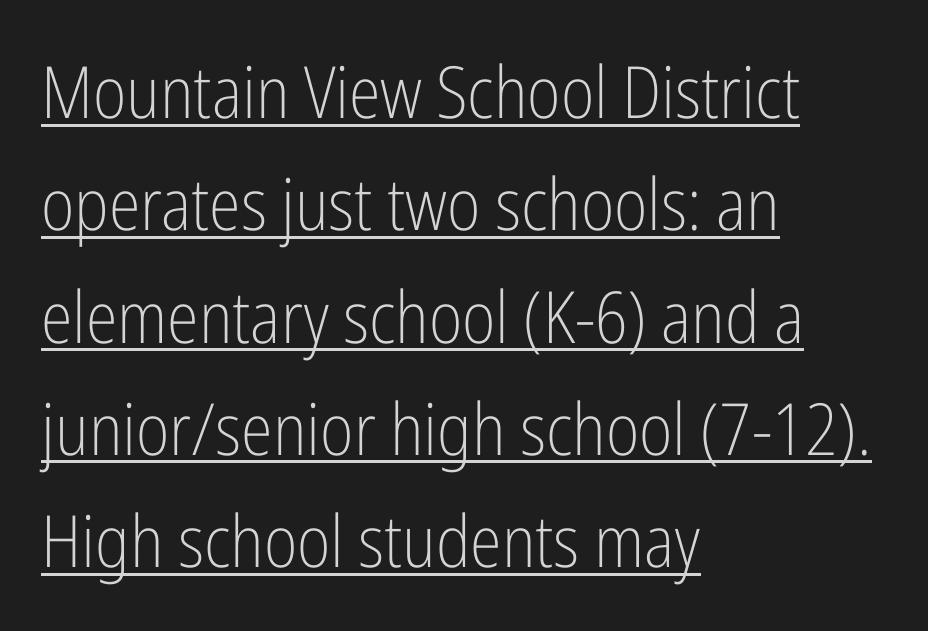
{"serif": "no", "italic": "no", "bold": "no", "weight": "light", "width": "condensed", "stroke_contrast": "low", "x_height": "medium", "monospaced": "no", "underline": "yes", "align": "left", "line_spacing": "normal", "line_spacing_ratio": 1.56, "letter_spacing": "normal", "letter_spacing_em": 0.0, "glyph_px": 72}
